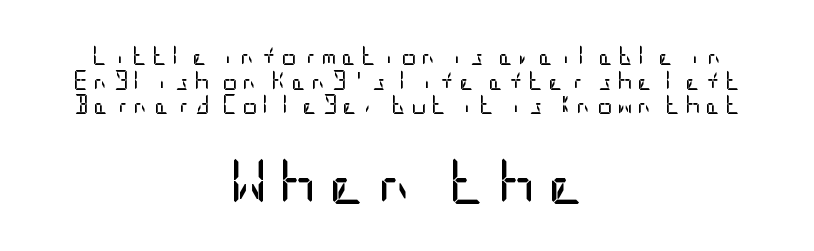
Weight: regular or lighter. A normal amount of white space separates one row of letters from the next. The designer gave the closing block more size than the opening block. Inter-character spacing is expanded well beyond the font's built-in metrics.
